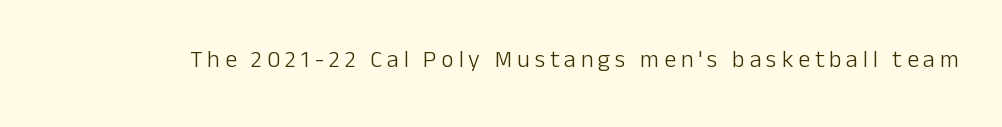
Q: Is the text bold? A: No.
Q: Is the text italic (slanted)? A: No, it is upright.
Q: Is the text underlined? A: No.
Q: Is the spacing between letters normal or unusually wide? A: Unusually wide.
